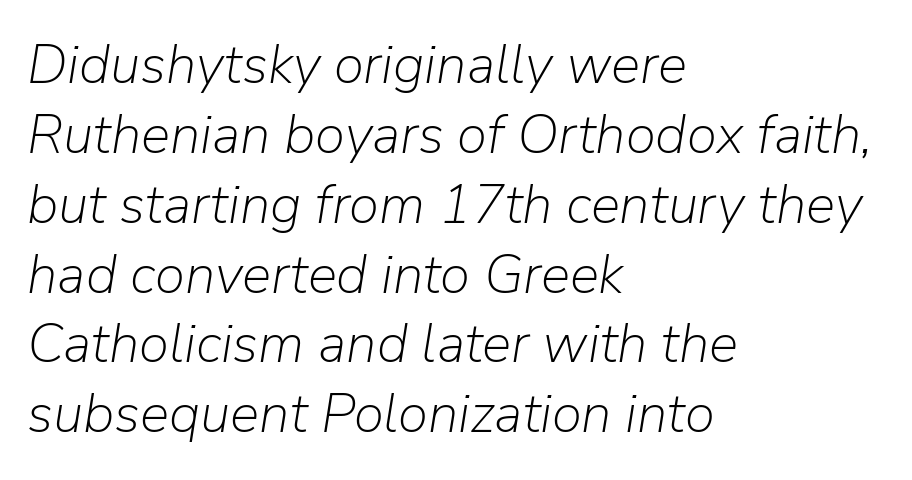
{"italic": "yes", "lean": "right", "slant_degrees": 9, "bold": "no", "weight": "light", "width": "normal", "stroke_contrast": "low", "x_height": "medium", "monospaced": "no", "underline": "no", "align": "left", "line_spacing": "normal", "line_spacing_ratio": 1.27, "letter_spacing": "normal", "letter_spacing_em": 0.0, "glyph_px": 55}
